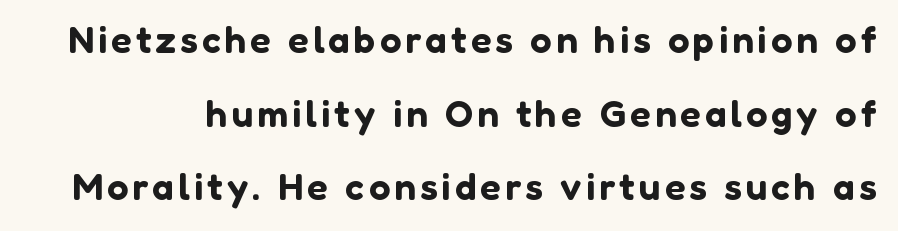
Varying glyph widths throughout — classic text-font behaviour. What kind of face is this? One without serifs — a sans. A great deal of white space separates one row of letters from the next. The strip under each line holds only bare page. Does the lettering tilt? It doesn't — this is upright.
